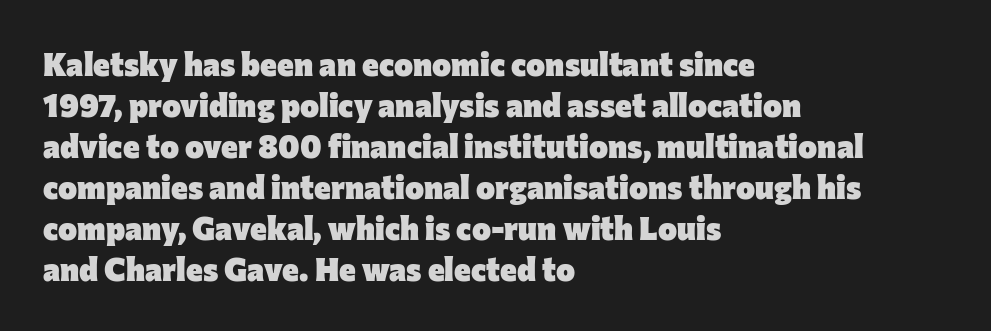
Posture: straight, roman, zero tilt. The block of text has a typical density, with ordinary space between rows. Unlike a traditional serif, this face leaves its strokes unadorned. Unmarked baselines from the first word to the last.
